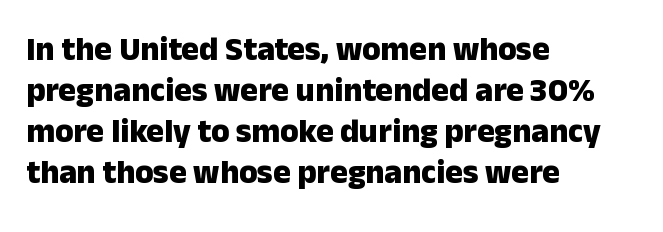
{"serif": "no", "italic": "no", "bold": "yes", "weight": "heavy", "width": "normal", "stroke_contrast": "low", "x_height": "medium", "monospaced": "no", "underline": "no", "align": "left", "line_spacing_ratio": 1.24, "letter_spacing": "normal", "letter_spacing_em": 0.0, "glyph_px": 33}
